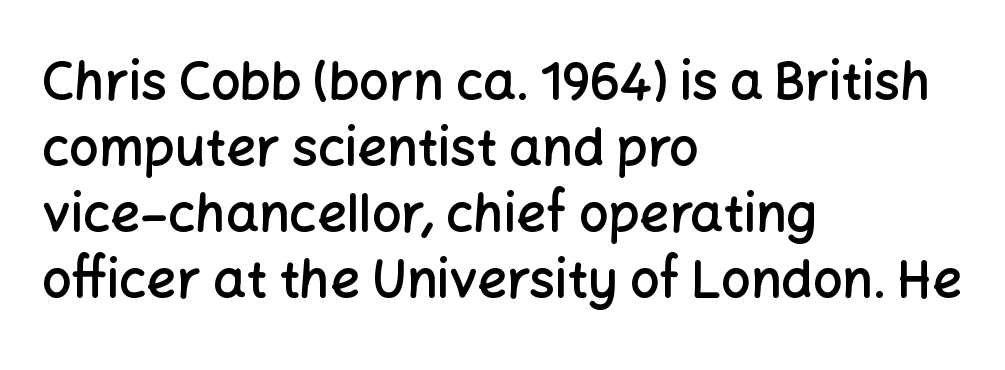
{"serif": "no", "italic": "no", "bold": "semi", "weight": "semibold", "width": "normal", "stroke_contrast": "low", "x_height": "medium", "monospaced": "no", "underline": "no", "align": "left", "line_spacing": "normal", "line_spacing_ratio": 1.27, "letter_spacing": "normal", "letter_spacing_em": 0.0, "glyph_px": 52}
